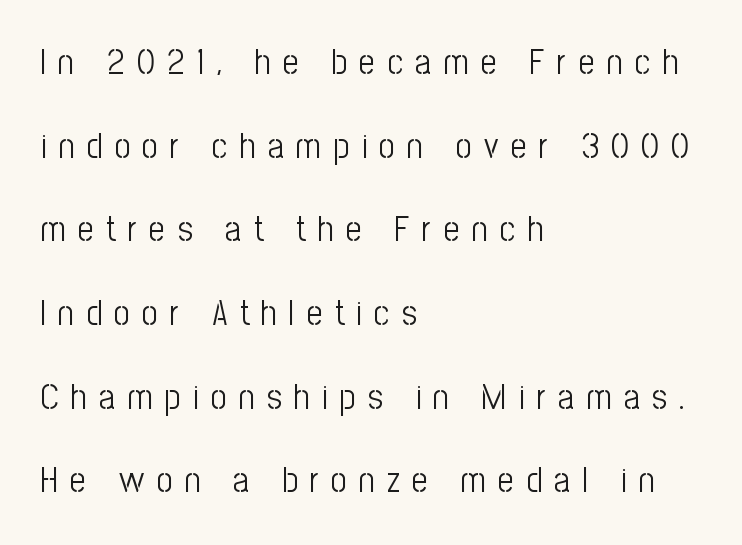
This sample uses an upright cut, with every glyph sitting square on the baseline. Each new line begins a long way beneath the previous one. In terms of letterform style, serifs are entirely absent. Think standard paragraph weight, or any step lighter than that. The passage shown is typed in a proportional face where columns would drift.
